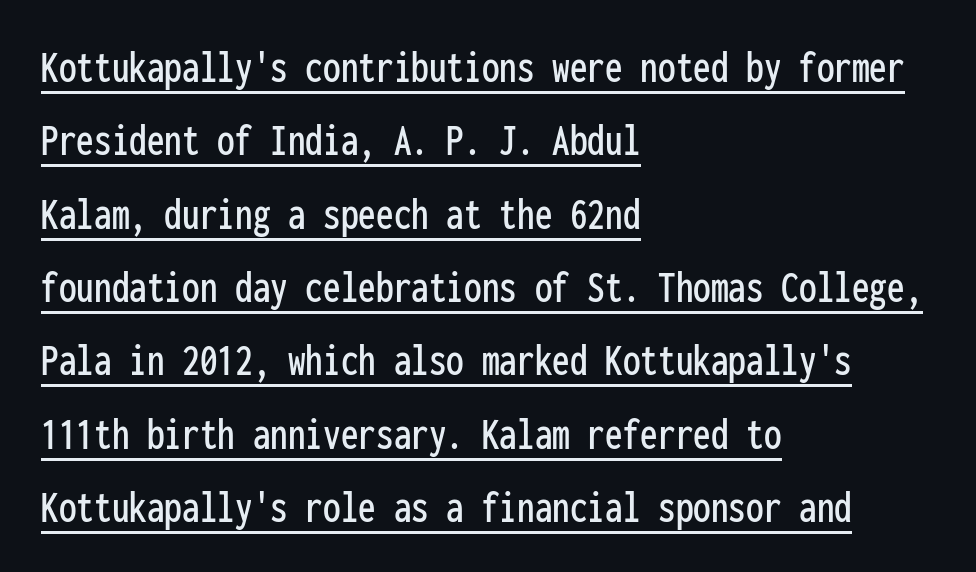
The rendering keeps characters at their native spacing. The paragraph shown leans on its left margin. These lines are composed in type without serifs. Think of a typewriter: that constant character pitch is what you see here. Every stem runs plumb, perpendicular to the baseline. The sample's only ornament is a line tracing under the words.
